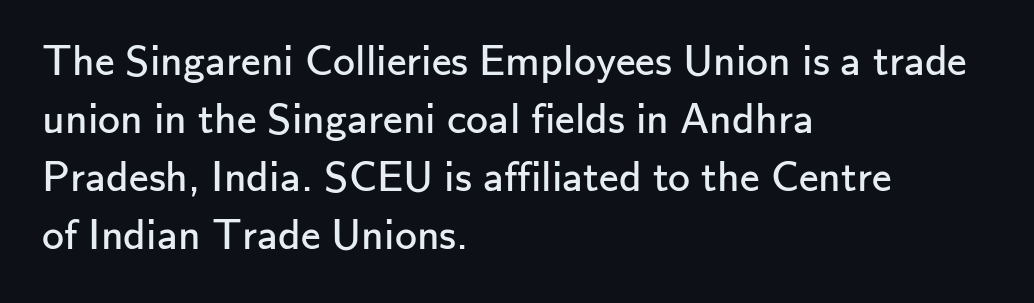
The image shows 44 px regular-weight sans-serif type, upright; set left-aligned, normal line spacing (1.32x), normal letter spacing, not underlined; low stroke contrast and a small x-height.
